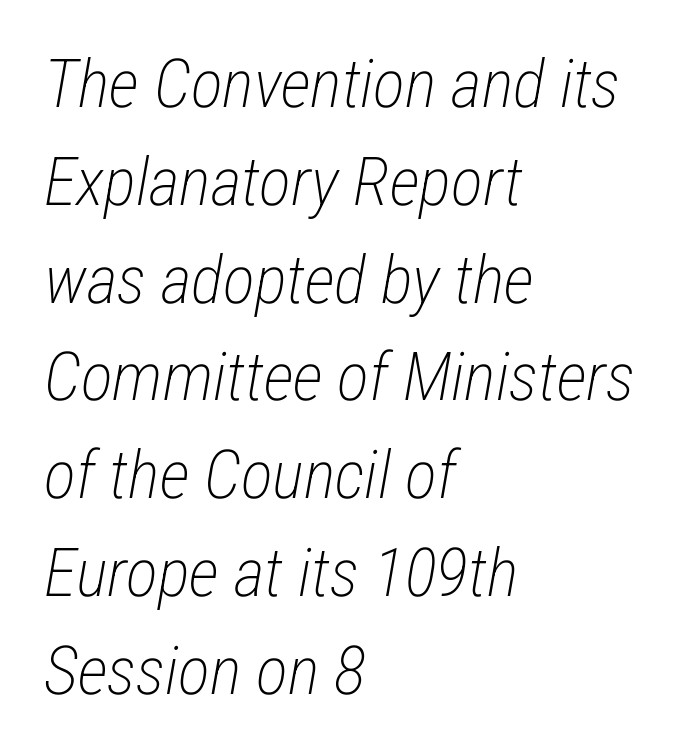
{"italic": "yes", "lean": "right", "slant_degrees": 12, "bold": "no", "weight": "light", "width": "condensed", "stroke_contrast": "low", "x_height": "medium", "monospaced": "no", "underline": "no", "align": "left", "line_spacing": "normal", "line_spacing_ratio": 1.46, "letter_spacing": "normal", "letter_spacing_em": 0.0, "glyph_px": 67}
